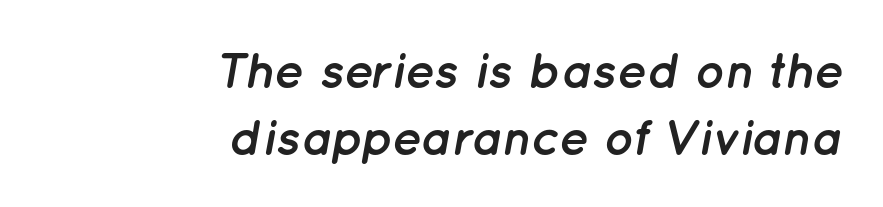
The image shows 50 px semibold type, italic (leaning right); set right-aligned, normal line spacing (1.35x), normal letter spacing, not underlined; low stroke contrast and a medium x-height.
